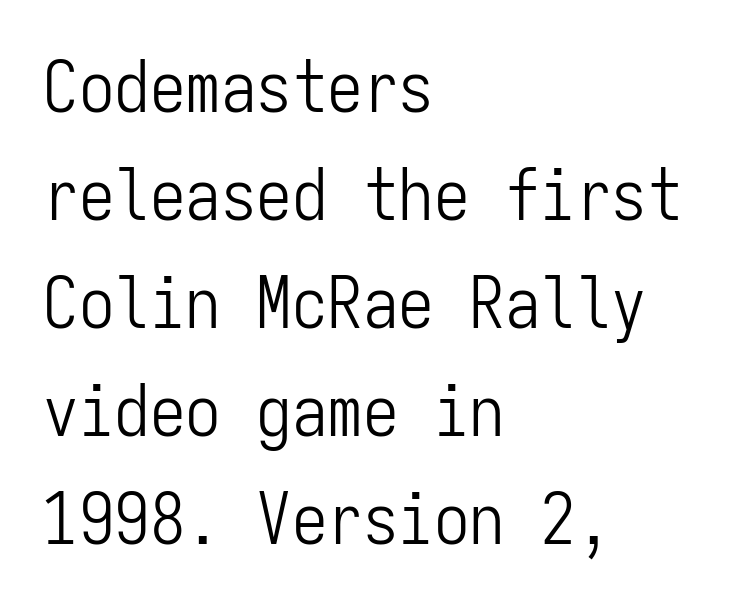
The image shows 71 px light, condensed sans-serif type, upright, monospaced; set left-aligned, normal line spacing (1.52x), normal letter spacing, not underlined; low stroke contrast and a medium x-height.
